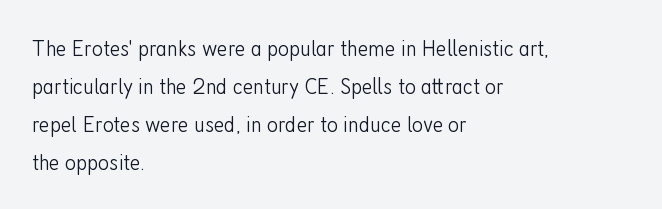
Q: Is the text bold? A: No.
Q: Is the text italic (slanted)? A: No, it is upright.
Q: Is the text underlined? A: No.
Q: How is the paragraph aligned? A: Left-aligned.
Q: Is the spacing between letters normal or unusually wide? A: Normal.
Q: Is the spacing between lines tight, normal or loose? A: Normal.
